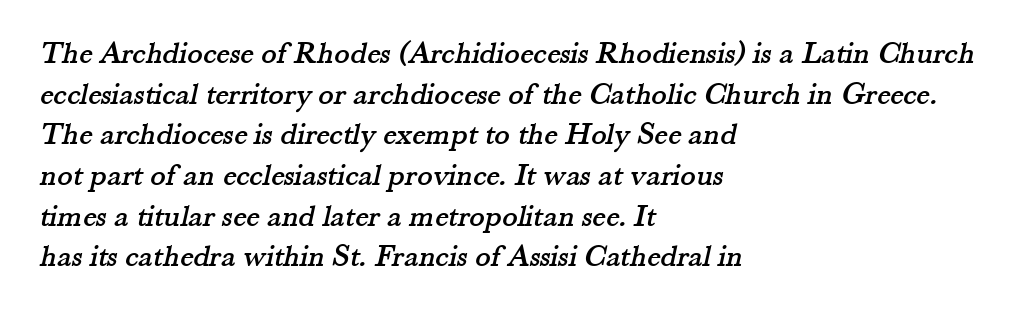
The image shows 32 px serif type; set left-aligned, normal line spacing (1.27x), normal letter spacing, not underlined; medium stroke contrast and a small x-height.
